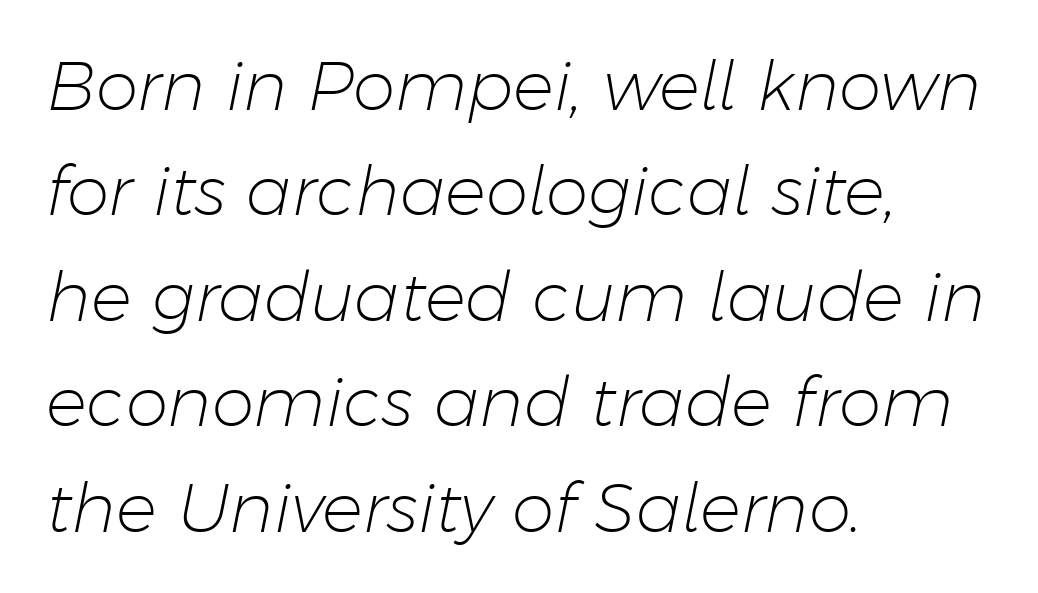
The image shows 68 px light type, italic (leaning right); set left-aligned, normal line spacing (1.55x), normal letter spacing, not underlined; low stroke contrast and a medium x-height.
